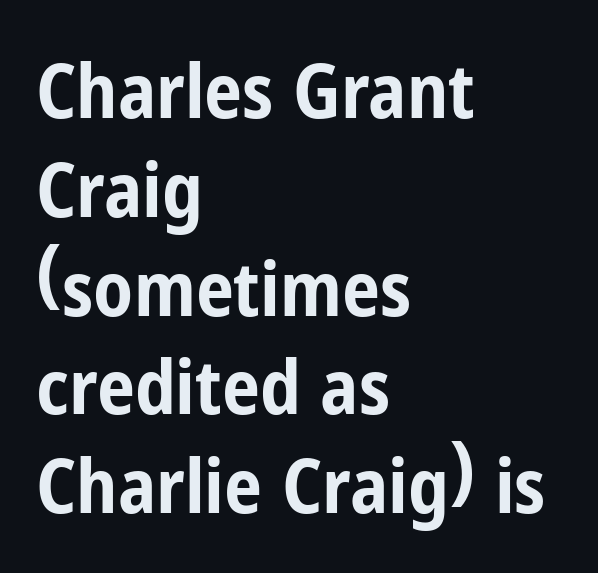
The image shows 76 px bold, condensed sans-serif type, upright; set left-aligned, normal line spacing (1.3x), normal letter spacing, not underlined; low stroke contrast and a medium x-height.
